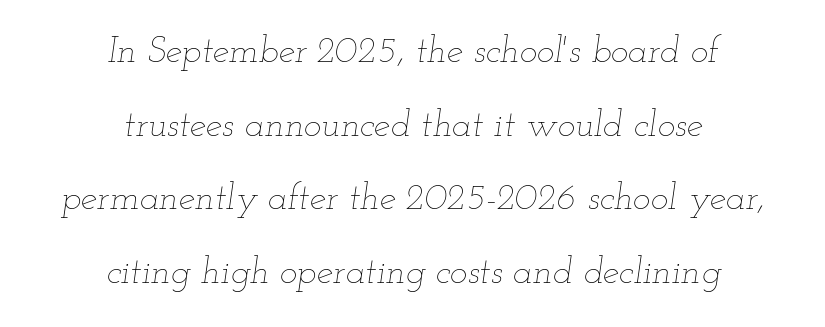
{"italic": "yes", "lean": "right", "slant_degrees": 12, "bold": "no", "weight": "thin", "width": "wide", "stroke_contrast": "low", "x_height": "small", "monospaced": "no", "underline": "no", "align": "center", "line_spacing": "loose", "line_spacing_ratio": 1.99, "letter_spacing": "normal", "letter_spacing_em": 0.0, "glyph_px": 37}
